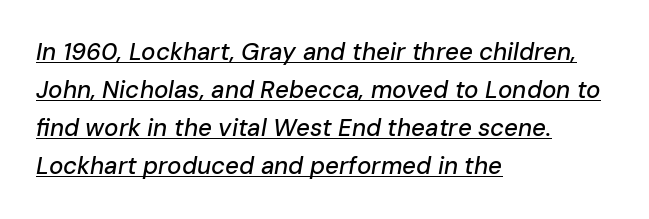
Every row of glyphs begins at an identical x-position on the left. A rule runs beneath these lines of type. How are the letters spaced? Ordinarily, with no added tracking. Vertical spacing — default. Slanted lettering throughout.
